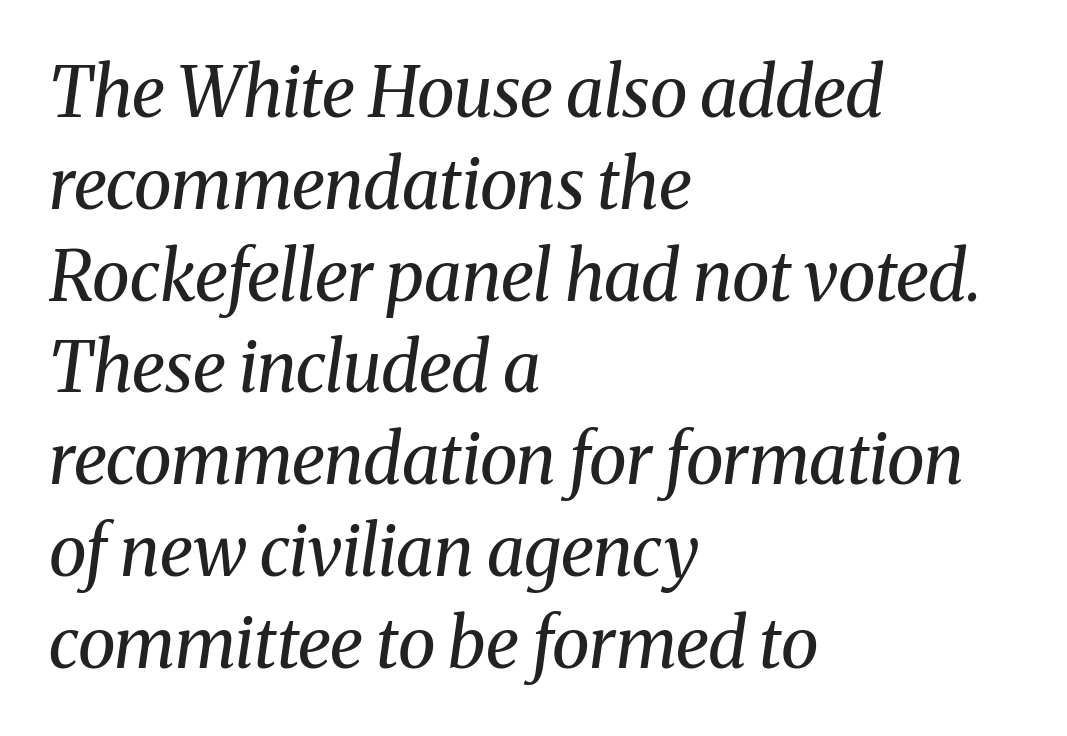
Each line starts at the same left margin while the right side varies. Inter-character spacing is left at the font's built-in metrics. The rendering uses natural spacing where letterforms have individual widths. No extra ink here — the face is not bold. A typesetter would label this face a serif.
